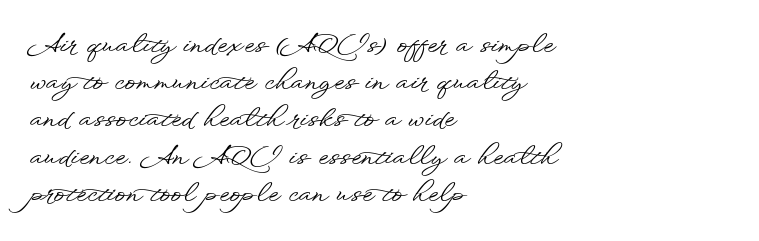
The passage is arranged the way most books set body copy — flush left. No extra tracking has been applied to these lines. The leading is moderate, giving the passage an even texture. The specimen omits any rule beneath the text block's lines.
